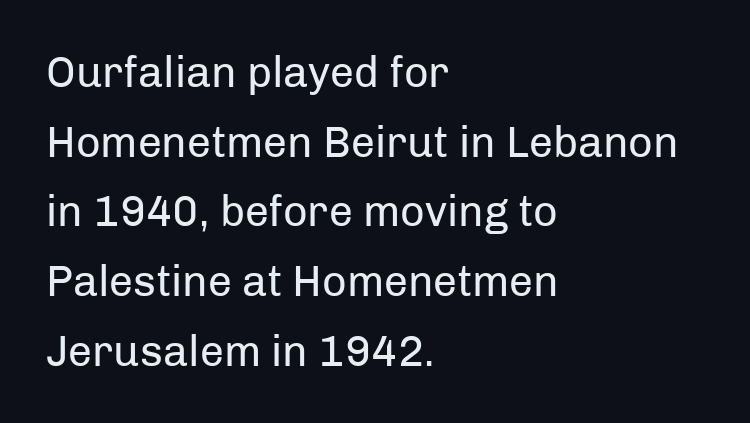
Q: Is the text bold? A: No.
Q: Is the text italic (slanted)? A: No, it is upright.
Q: Is the typeface a serif or a sans-serif typeface? A: Sans-serif.
Q: Is the text underlined? A: No.
Q: How is the paragraph aligned? A: Left-aligned.
Q: Is the spacing between letters normal or unusually wide? A: Normal.
Q: Is the spacing between lines tight, normal or loose? A: Normal.
Q: Width (condensed, normal, or wide)? A: Normal.
Q: Stroke contrast? A: Low.
Q: x-height? A: Medium.
Q: Monospaced? A: No.
